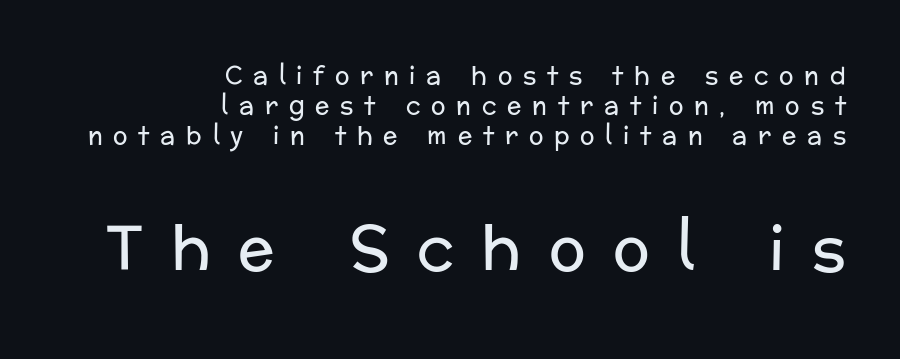
It's the straight-up-and-down kind of type. Does the leading feel generous? No, just average. Summary of weight: not heavy and not bold. The text block is weighted toward the right margin, trailing off unevenly leftward. Visually, the bottom section dominates because its glyphs are scaled up.
